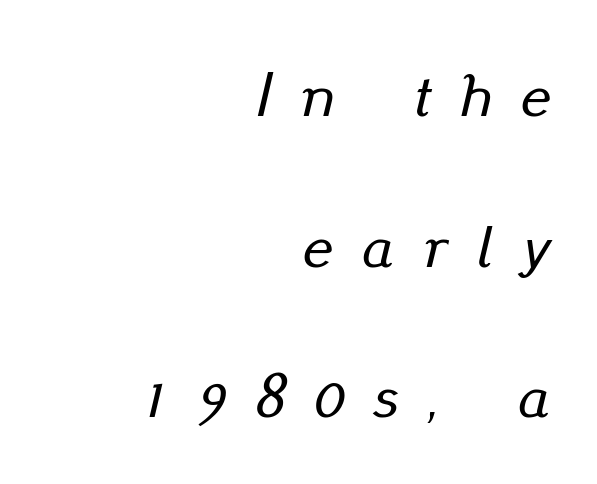
{"italic": "yes", "lean": "right", "slant_degrees": 13, "width": "normal", "stroke_contrast": "low", "x_height": "small", "monospaced": "no", "underline": "no", "align": "right", "line_spacing": "loose", "line_spacing_ratio": 2.39, "letter_spacing": "wide", "letter_spacing_em": 0.47, "glyph_px": 63}
